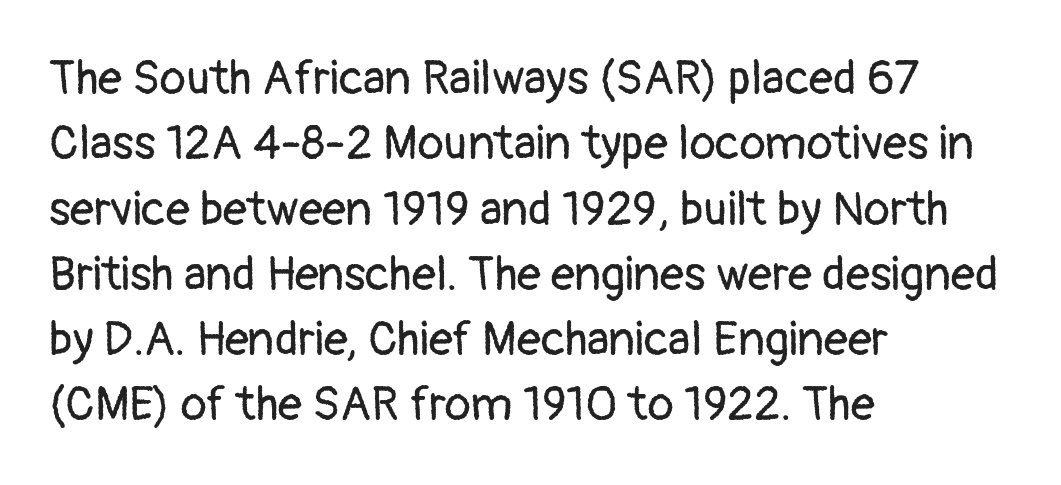
The image shows 48 px regular-weight sans-serif type, upright; set left-aligned, normal line spacing (1.36x), normal letter spacing, not underlined; low stroke contrast and a medium x-height.
